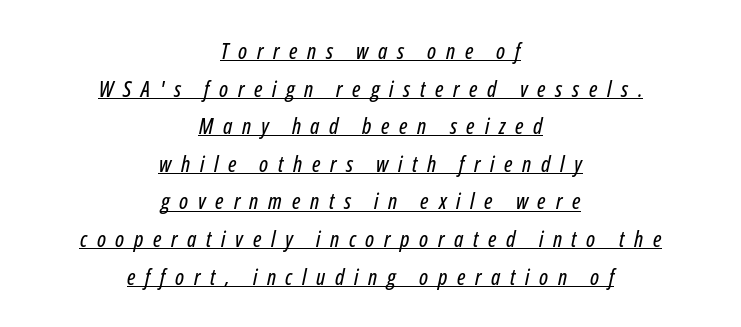
The image shows 22 px text type, italic (leaning right); set centered, line spacing 1.71x, unusually wide letter spacing (+0.44 em), underlined.
